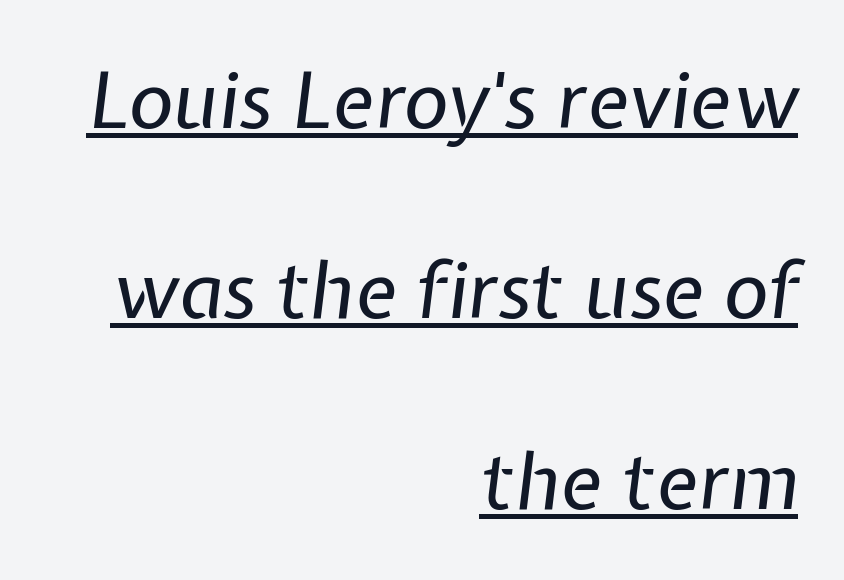
Q: Is the text bold? A: No.
Q: Is the text italic (slanted)? A: Yes, it leans right by about 7 degrees.
Q: Is the text underlined? A: Yes.
Q: How is the paragraph aligned? A: Right-aligned.
Q: Is the spacing between letters normal or unusually wide? A: Normal.
Q: Is the spacing between lines tight, normal or loose? A: Loose.
Q: Width (condensed, normal, or wide)? A: Normal.
Q: Stroke contrast? A: Low.
Q: x-height? A: Medium.
Q: Monospaced? A: No.
